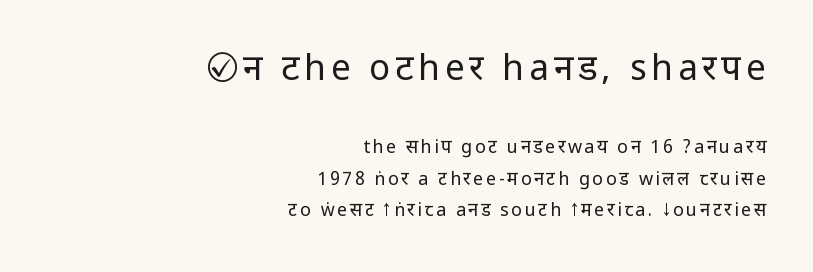
The image shows 35 px regular-weight, condensed sans-serif type, upright; set right-aligned, line spacing 1.75x, not underlined; the first (top) block is 1.94x larger; low stroke contrast.
